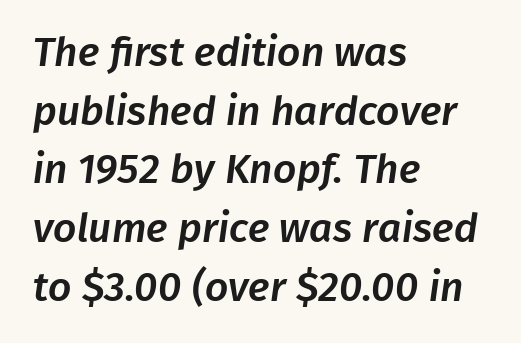
Q: Is the typeface a serif or a sans-serif typeface? A: Sans-serif.
Q: Is the text underlined? A: No.
Q: How is the paragraph aligned? A: Left-aligned.
Q: Is the spacing between letters normal or unusually wide? A: Normal.
Q: Is the spacing between lines tight, normal or loose? A: Normal.
Q: Width (condensed, normal, or wide)? A: Normal.
Q: Stroke contrast? A: Low.
Q: x-height? A: Medium.
Q: Monospaced? A: No.
